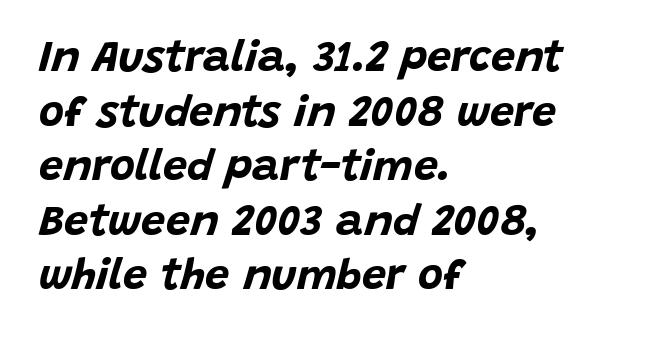
A clean baseline with only descenders dipping below it. The letters are slanted; this is an italic face. The rendering uses natural spacing where letterforms have individual widths. A typesetter would call this zero additional tracking. Notice how the passage keeps a crisp vertical edge on the left only.
